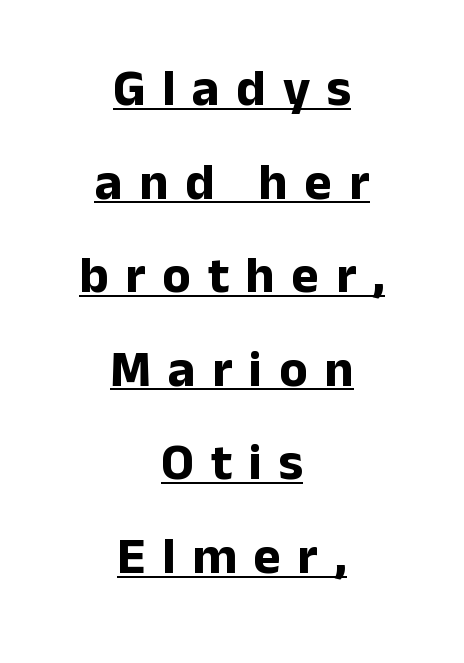
{"serif": "no", "italic": "no", "bold": "yes", "weight": "bold", "width": "normal", "stroke_contrast": "low", "x_height": "medium", "monospaced": "no", "underline": "yes", "align": "center", "line_spacing_ratio": 1.8, "letter_spacing": "wide", "letter_spacing_em": 0.32, "glyph_px": 52}
